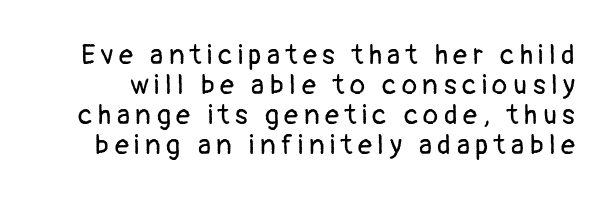
{"serif": "no", "italic": "no", "bold": "no", "weight": "regular", "width": "normal", "stroke_contrast": "low", "x_height": "medium", "monospaced": "no", "underline": "no", "line_spacing": "tight", "line_spacing_ratio": 1.07, "letter_spacing": "wide", "letter_spacing_em": 0.2, "glyph_px": 28}
